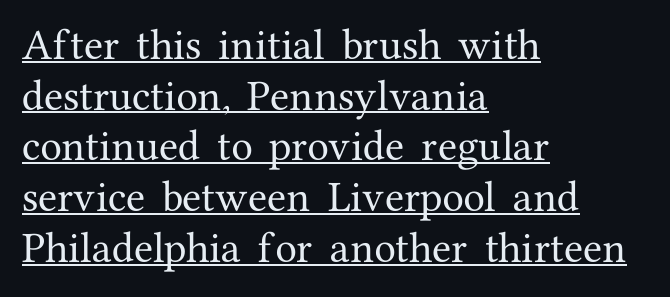
Q: Is the text italic (slanted)? A: No, it is upright.
Q: Is the typeface a serif or a sans-serif typeface? A: Serif.
Q: Is the text underlined? A: Yes.
Q: How is the paragraph aligned? A: Left-aligned.
Q: Is the spacing between letters normal or unusually wide? A: Normal.
Q: Is the spacing between lines tight, normal or loose? A: Normal.
Q: Width (condensed, normal, or wide)? A: Normal.
Q: Stroke contrast? A: Medium.
Q: x-height? A: Medium.
Q: Monospaced? A: No.
